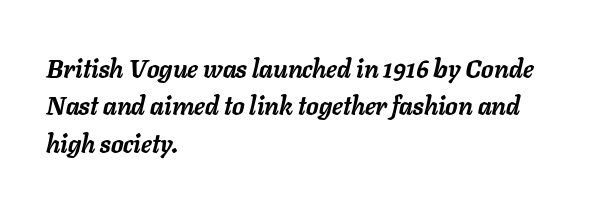
Q: Is the text bold? A: Yes.
Q: Is the text italic (slanted)? A: Yes, it leans right by about 11 degrees.
Q: Is the text underlined? A: No.
Q: How is the paragraph aligned? A: Left-aligned.
Q: Is the spacing between letters normal or unusually wide? A: Normal.
Q: Is the spacing between lines tight, normal or loose? A: Normal.
